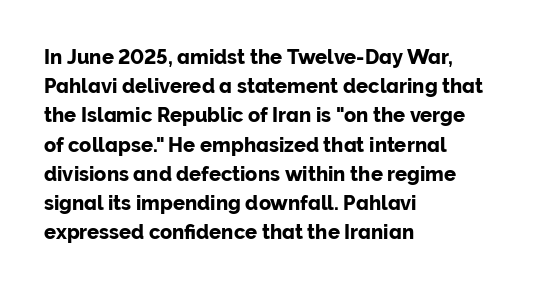
The image shows 20 px text type, upright; set left-aligned, normal line spacing (1.46x), normal letter spacing, not underlined.
